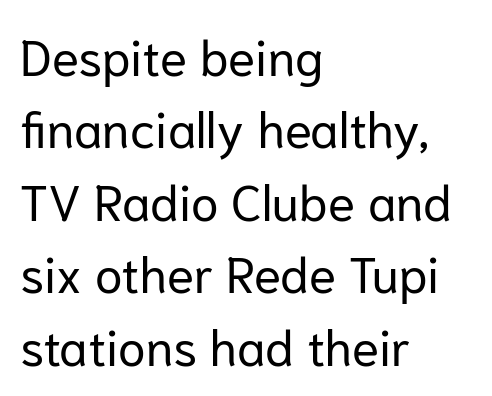
The letterforms sit shoulder to shoulder at normal distance. Typographically, this falls in the sans-serif category. This sample keeps an unexceptional amount of space between lines. The rendering anchors every line to the left-hand side.
